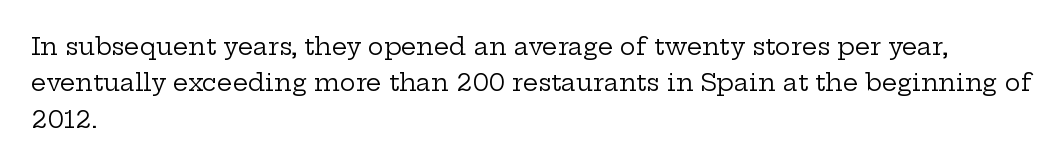
The foot of each line stays bare and open. These lines stack with their left ends in a neat column. Italic: no, the glyphs are upright roman. These lines sit exactly where default settings would place them.
